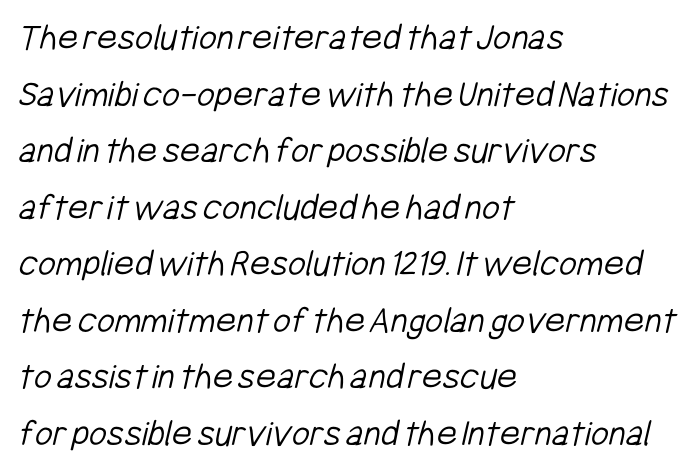
The image shows 39 px light, condensed sans-serif type; set left-aligned, normal line spacing (1.45x), normal letter spacing, not underlined; low stroke contrast and a medium x-height.
